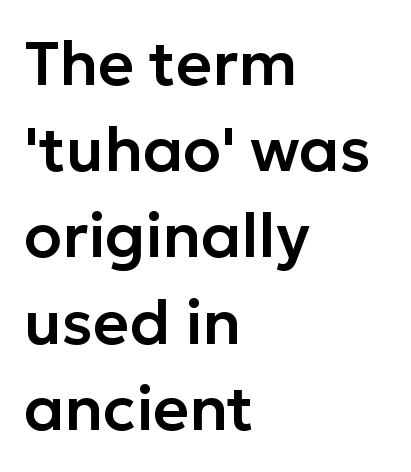
{"serif": "no", "italic": "no", "width": "normal", "stroke_contrast": "low", "x_height": "medium", "monospaced": "no", "underline": "no", "align": "left", "line_spacing": "normal", "line_spacing_ratio": 1.39, "letter_spacing": "normal", "letter_spacing_em": 0.0, "glyph_px": 62}
